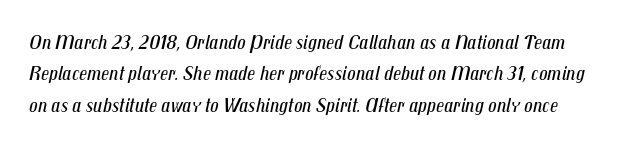
The image shows 21 px text type, italic (leaning right); set normal line spacing (1.49x), normal letter spacing, not underlined.
